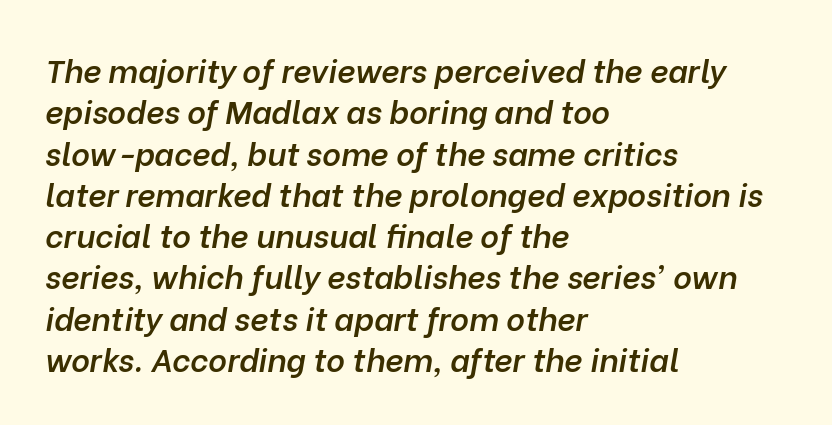
{"italic": "yes", "lean": "right", "slant_degrees": 10, "bold": "semi", "weight": "semibold", "width": "normal", "stroke_contrast": "low", "x_height": "medium", "monospaced": "no", "underline": "no", "align": "left", "line_spacing": "normal", "line_spacing_ratio": 1.29, "letter_spacing": "normal", "letter_spacing_em": 0.0, "glyph_px": 32}
